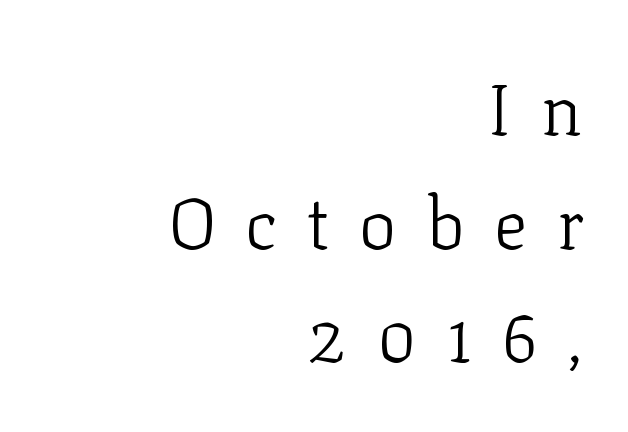
The image shows 71 px light serif type, upright; set right-aligned, normal line spacing (1.6x), unusually wide letter spacing (+0.41 em), not underlined; low stroke contrast and a medium x-height.
